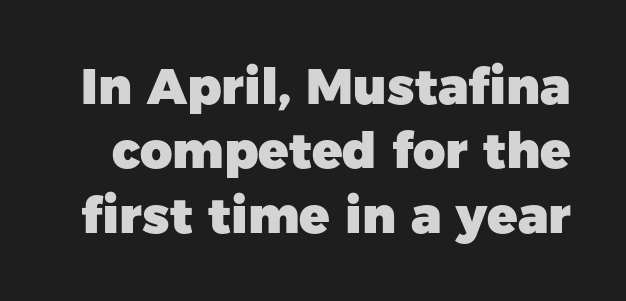
{"serif": "no", "italic": "no", "bold": "yes", "weight": "heavy", "width": "normal", "stroke_contrast": "low", "x_height": "medium", "monospaced": "no", "underline": "no", "line_spacing": "normal", "line_spacing_ratio": 1.29, "letter_spacing": "normal", "letter_spacing_em": 0.0, "glyph_px": 50}
